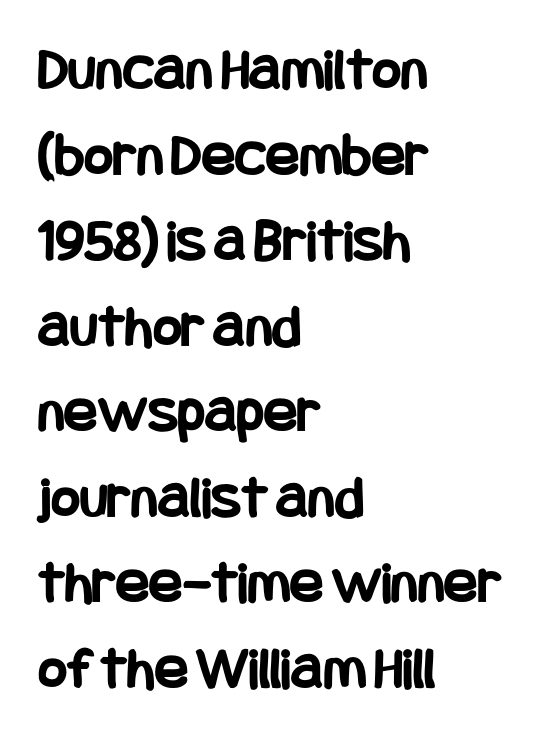
Q: Is the text bold? A: Yes.
Q: Is the text italic (slanted)? A: No, it is upright.
Q: Is the typeface a serif or a sans-serif typeface? A: Sans-serif.
Q: Is the text underlined? A: No.
Q: How is the paragraph aligned? A: Left-aligned.
Q: Is the spacing between letters normal or unusually wide? A: Normal.
Q: Is the spacing between lines tight, normal or loose? A: Normal.
Q: Width (condensed, normal, or wide)? A: Condensed.
Q: Stroke contrast? A: Low.
Q: x-height? A: Large.
